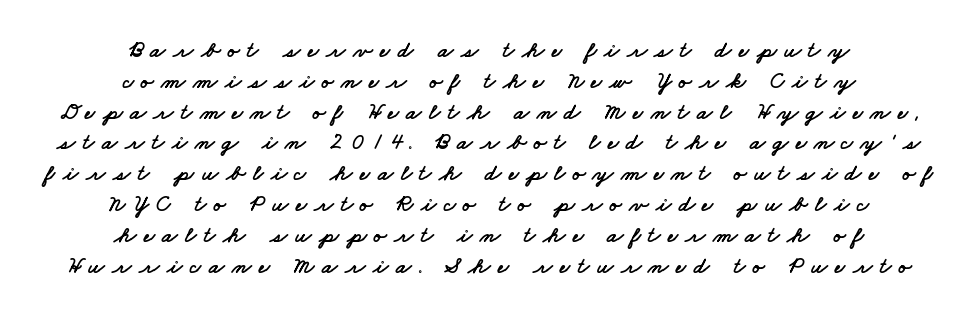
Q: Is the text underlined? A: No.
Q: How is the paragraph aligned? A: Centered.
Q: Is the spacing between letters normal or unusually wide? A: Unusually wide.
Q: Is the spacing between lines tight, normal or loose? A: Normal.
